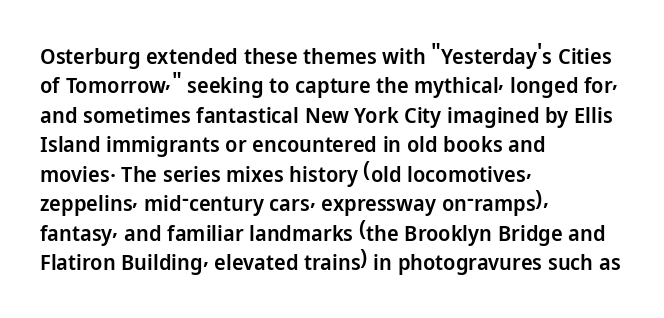
Notice how the passage keeps a crisp vertical edge on the left only. It's the straight-up-and-down kind of type. The zone under the glyphs is completely vacant. This is moderately heavy type, rendered in semibold. Compared with typical paragraphs, the rows here are spaced about the same.
